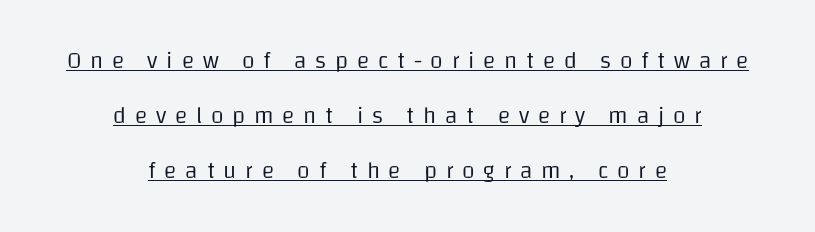
{"italic": "no", "bold": "no", "underline": "yes", "align": "center", "line_spacing": "loose", "line_spacing_ratio": 2.39, "letter_spacing": "wide", "letter_spacing_em": 0.38, "glyph_px": 23}
